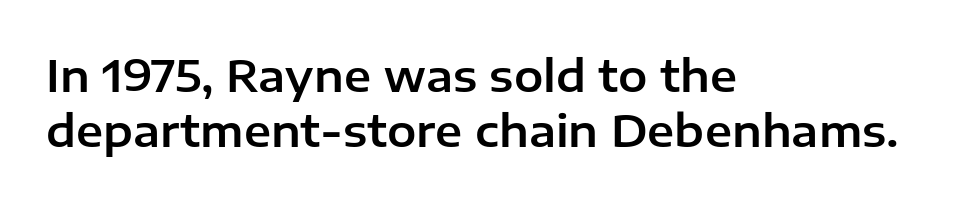
{"serif": "no", "italic": "no", "width": "normal", "stroke_contrast": "low", "x_height": "medium", "monospaced": "no", "underline": "no", "align": "left", "line_spacing_ratio": 1.24, "letter_spacing": "normal", "letter_spacing_em": 0.0, "glyph_px": 44}
